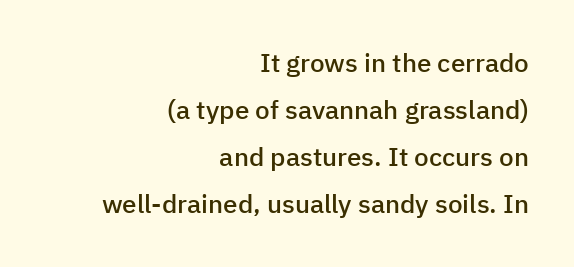
Q: Is the text bold? A: Semi-bold.
Q: Is the text italic (slanted)? A: No, it is upright.
Q: Is the text underlined? A: No.
Q: How is the paragraph aligned? A: Right-aligned.
Q: Is the spacing between letters normal or unusually wide? A: Normal.
